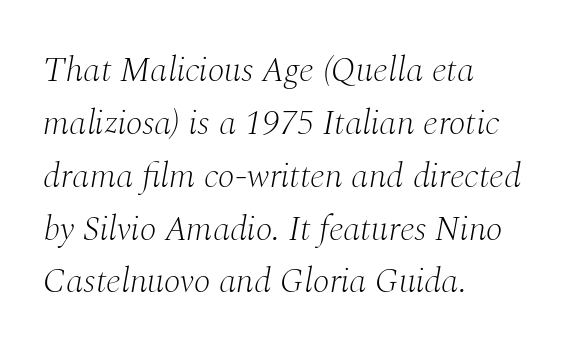
The image shows 35 px light serif type, italic (leaning right); set left-aligned, normal line spacing (1.51x), normal letter spacing, not underlined; medium stroke contrast and a medium x-height.
